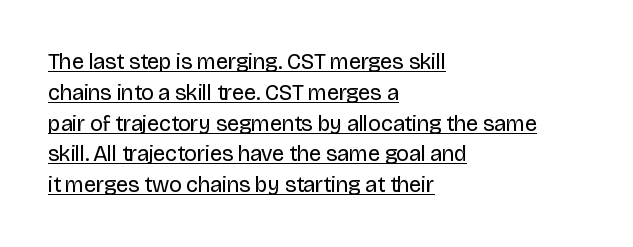
Quick note: not italic, upright. Decoration check: the copy is underlined. Is this a heavy cut? Hardly; it is regular or lighter. Does the copy run flush right? No — it runs flush left. Does extra space separate the letters? No, they use regular spacing.
